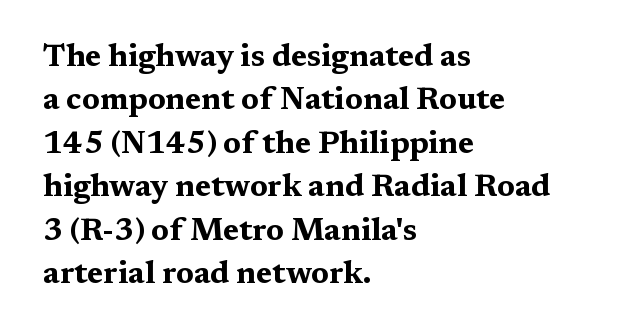
The image shows 31 px bold, wide serif type, upright; set left-aligned, normal line spacing (1.4x), normal letter spacing, not underlined; medium stroke contrast and a medium x-height.
